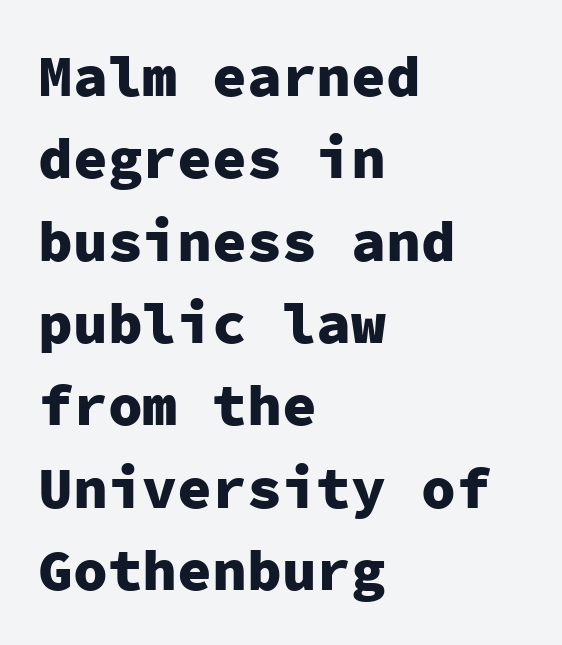
{"serif": "no", "italic": "no", "bold": "yes", "weight": "heavy", "width": "normal", "stroke_contrast": "low", "x_height": "medium", "monospaced": "yes", "underline": "no", "align": "left", "line_spacing": "normal", "line_spacing_ratio": 1.42, "letter_spacing": "normal", "letter_spacing_em": 0.0, "glyph_px": 58}
